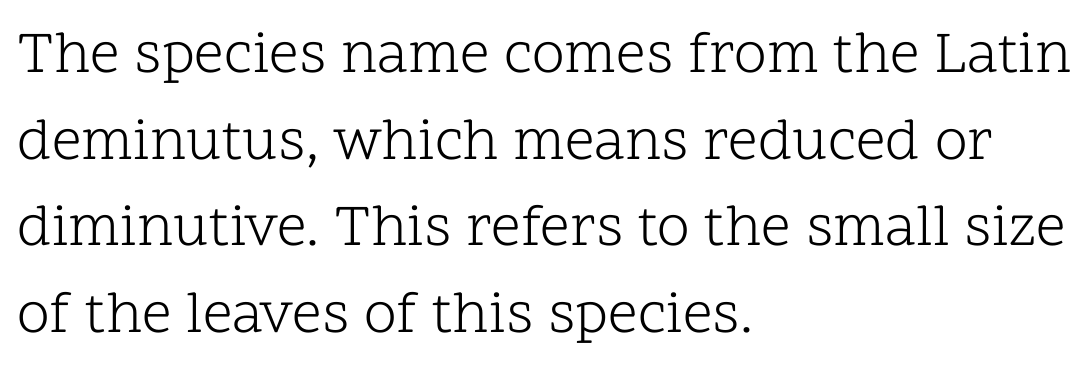
The rows are spaced the way most documents space them. The face looks like a standard text weight, possibly lighter. Every character sits straight up, as roman type does. The line texture is even and compact thanks to regular tracking.
